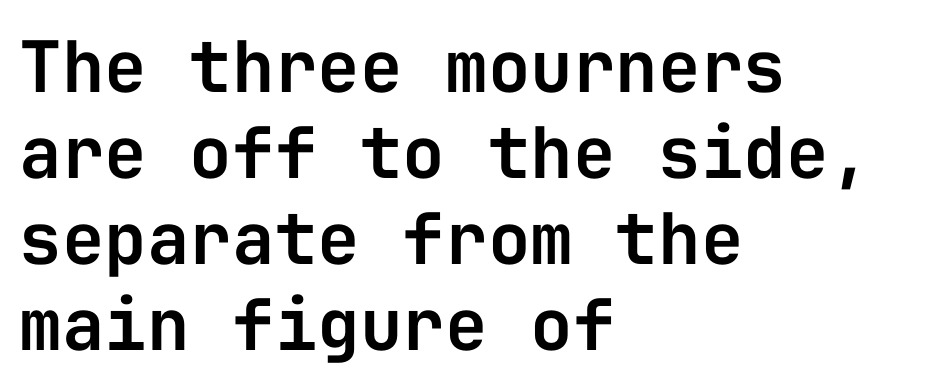
The face used here is rendered with its standard letterfit. Note the uniform advance width — an 'i' takes as much space as an 'm'. What kind of face is this? One without serifs — a sans. The setting favours the left margin, as ordinary paragraphs usually do.
